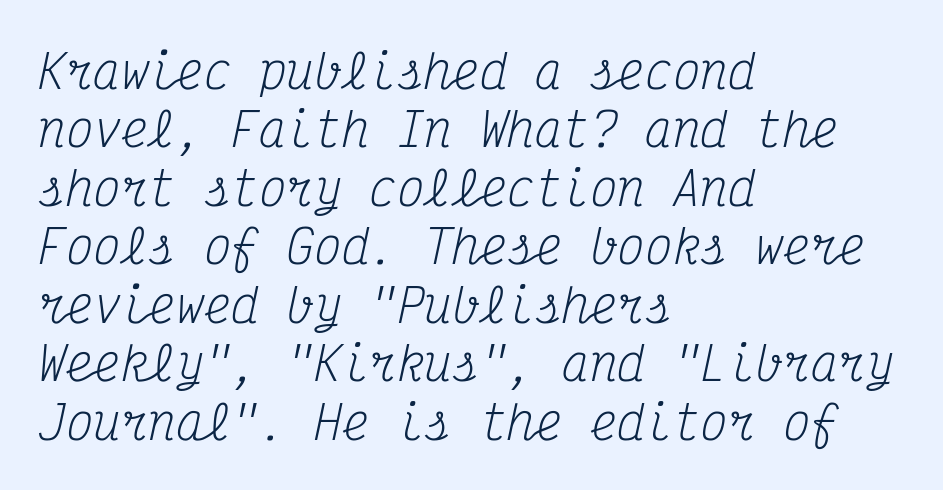
Italic: yes, the glyphs are oblique. Does the copy run flush right? No — it runs flush left. Nobody drew a line under any word here. The typeface chosen for these lines features serifs. Looks like terminal output: every glyph gets an equal slot. Heft: none added — not bold.
